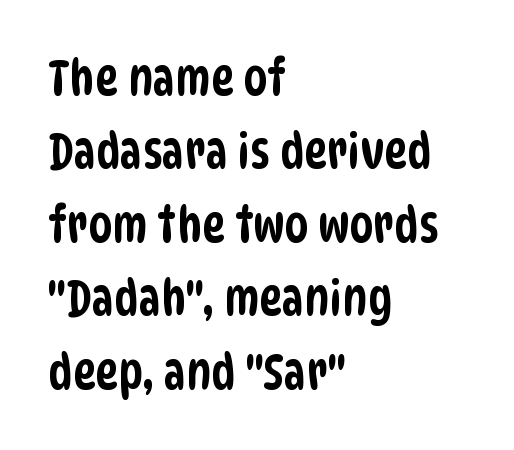
Q: Is the typeface a serif or a sans-serif typeface? A: Sans-serif.
Q: Is the text underlined? A: No.
Q: How is the paragraph aligned? A: Left-aligned.
Q: Is the spacing between letters normal or unusually wide? A: Normal.
Q: Is the spacing between lines tight, normal or loose? A: Normal.
Q: Width (condensed, normal, or wide)? A: Condensed.
Q: Stroke contrast? A: Low.
Q: x-height? A: Large.
Q: Monospaced? A: No.
